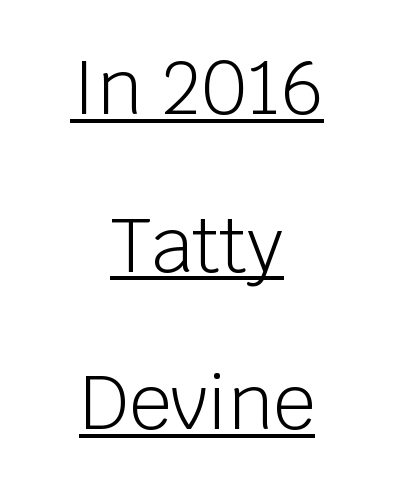
The image shows 74 px light sans-serif type, upright; set centered, loose line spacing (2.13x), normal letter spacing, underlined; low stroke contrast and a large x-height.
